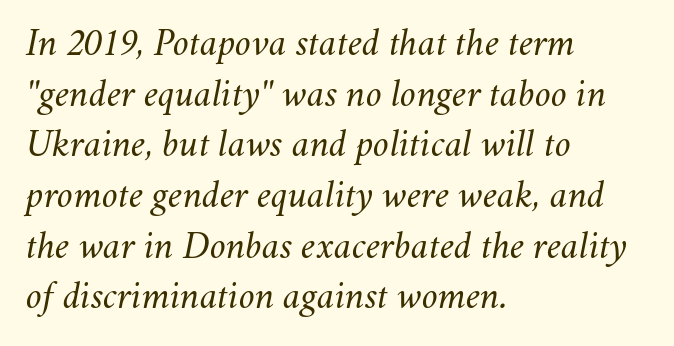
The image shows 39 px regular-weight type, italic (leaning right); set left-aligned, normal line spacing (1.3x), normal letter spacing, not underlined; medium stroke contrast and a small x-height.
